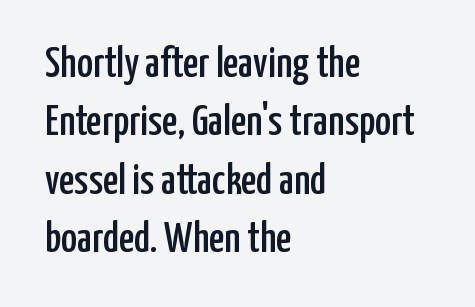
Here the designer chose a conventional face with non-uniform glyph widths. Caption: standard tracking, unaltered. Anything drawn beneath the words? Only blank space. Serif or sans? Sans — the stroke terminals are bare.
